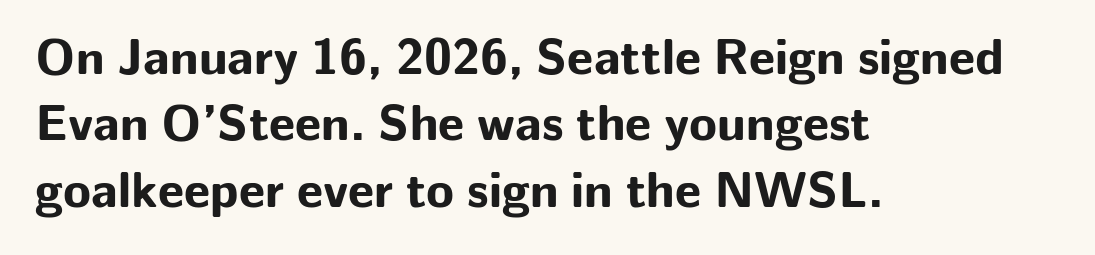
Q: Is the text bold? A: Yes.
Q: Is the text italic (slanted)? A: No, it is upright.
Q: Is the typeface a serif or a sans-serif typeface? A: Sans-serif.
Q: Is the text underlined? A: No.
Q: How is the paragraph aligned? A: Left-aligned.
Q: Is the spacing between letters normal or unusually wide? A: Normal.
Q: Is the spacing between lines tight, normal or loose? A: Normal.
Q: Width (condensed, normal, or wide)? A: Normal.
Q: Stroke contrast? A: Low.
Q: x-height? A: Medium.
Q: Monospaced? A: No.
